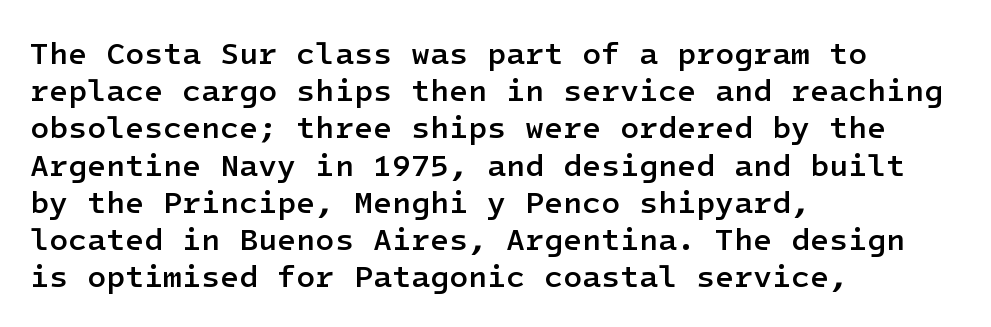
The image shows 31 px semibold sans-serif type, upright; set left-aligned, line spacing 1.2x, normal letter spacing, not underlined; low stroke contrast and a medium x-height.
